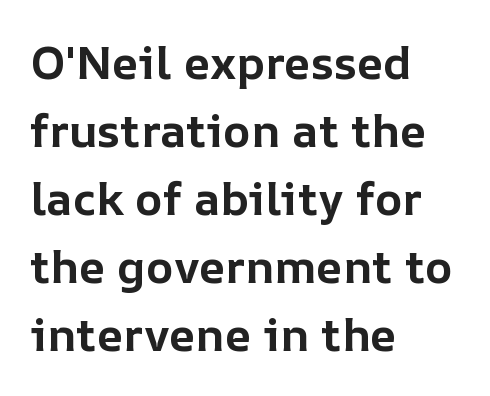
Q: Is the text bold? A: Yes.
Q: Is the text italic (slanted)? A: No, it is upright.
Q: Is the text underlined? A: No.
Q: How is the paragraph aligned? A: Left-aligned.
Q: Is the spacing between letters normal or unusually wide? A: Normal.
Q: Is the spacing between lines tight, normal or loose? A: Normal.
Q: Width (condensed, normal, or wide)? A: Normal.
Q: Stroke contrast? A: Low.
Q: x-height? A: Medium.
Q: Monospaced? A: No.
